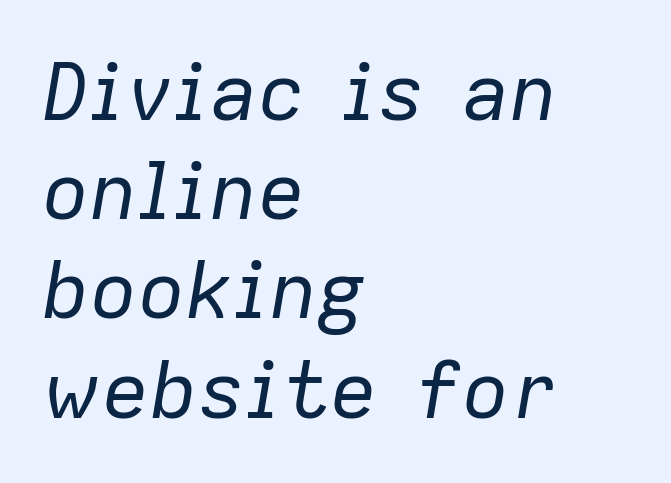
Q: Is the text bold? A: No.
Q: Is the text italic (slanted)? A: Yes, it leans right by about 9 degrees.
Q: Is the text underlined? A: No.
Q: How is the paragraph aligned? A: Left-aligned.
Q: Is the spacing between letters normal or unusually wide? A: Normal.
Q: Width (condensed, normal, or wide)? A: Normal.
Q: Stroke contrast? A: Low.
Q: x-height? A: Medium.
Q: Monospaced? A: No.
